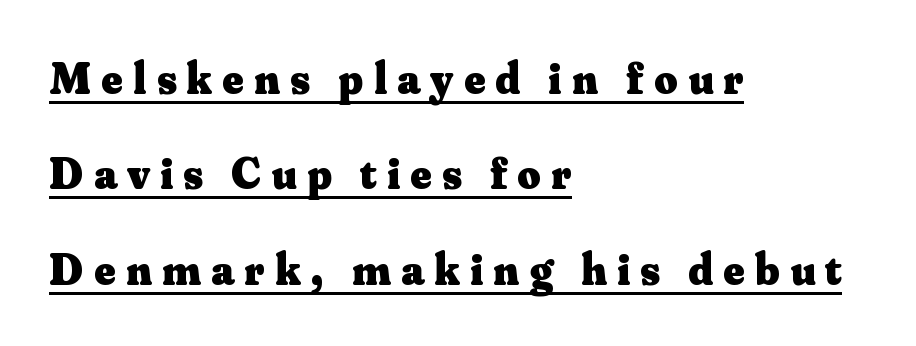
The image shows 45 px heavy serif type, upright; set left-aligned, loose line spacing (2.12x), unusually wide letter spacing (+0.23 em), underlined; medium stroke contrast and a small x-height.
